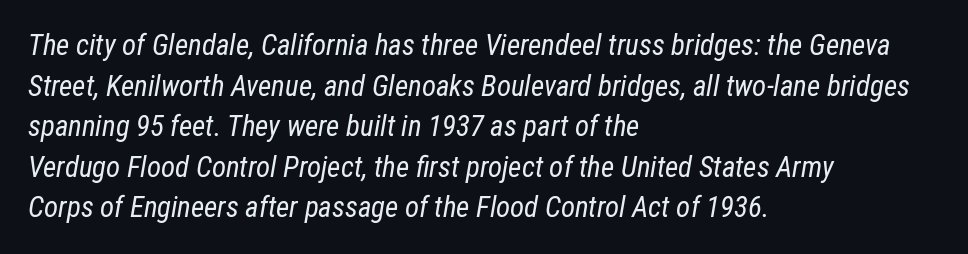
Regarding leading, the lines here are spaced in the standard way. Caption: face not bold, strokes unweighted. You could not count columns in this text — the font is proportionally spaced. Observe the lean: these are italic letterforms.
